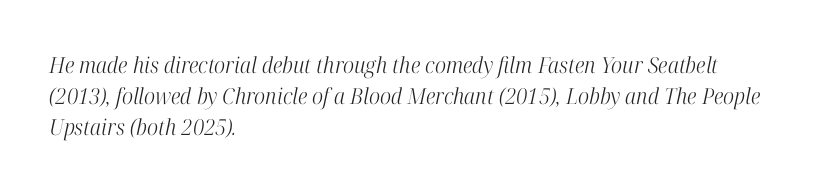
Glyph-to-glyph distance matches everyday printed text. The words here are not underlined. Stems and bowls with no extra thickness — not bold. One glance says typical: line gaps are just what's usual. Every character sits at an angle, as italics do.
